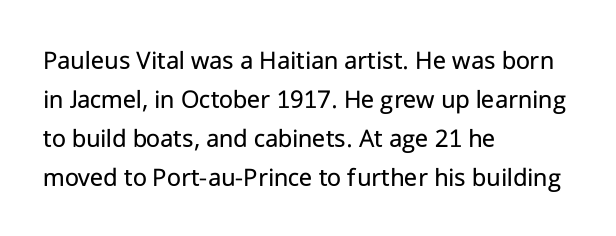
Nothing heavy about these letters — not bold at all. The block of text has a typical density, with ordinary space between rows. Posture: straight, roman, zero tilt. Quick note: underline off. The letterforms sit shoulder to shoulder at normal distance.
